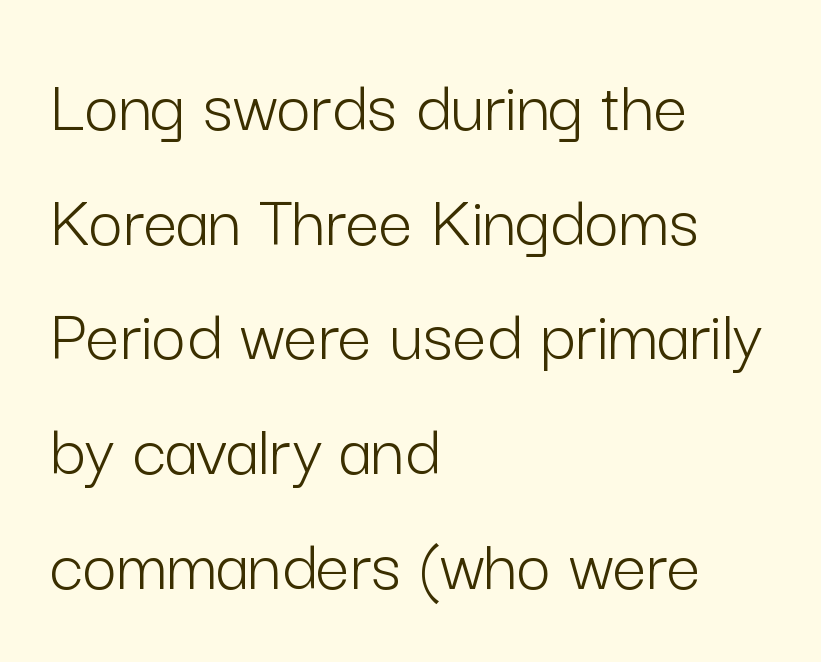
Nobody touched the tracking dial on this one. Heaviness? Minimal to ordinary, like unemphasized prose. Leading matches the norm, producing a regular column. Spacing verdict: proportional, widths tailored to each character. Honestly, there is no underline to notice here at all.
